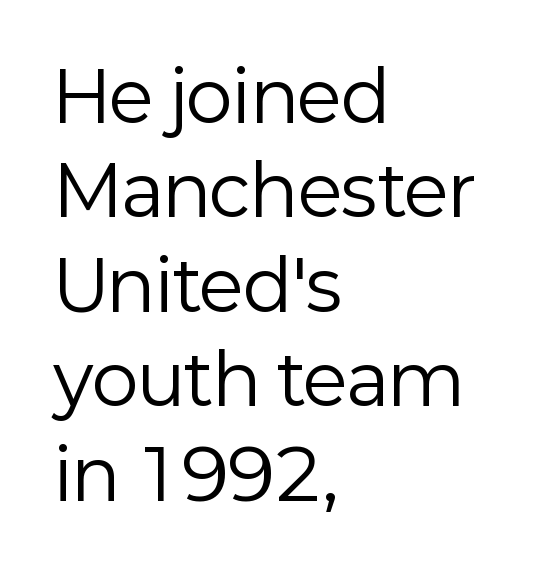
Q: Is the text bold? A: No.
Q: Is the text italic (slanted)? A: No, it is upright.
Q: Is the typeface a serif or a sans-serif typeface? A: Sans-serif.
Q: Is the text underlined? A: No.
Q: How is the paragraph aligned? A: Left-aligned.
Q: Is the spacing between letters normal or unusually wide? A: Normal.
Q: Is the spacing between lines tight, normal or loose? A: Normal.
Q: Width (condensed, normal, or wide)? A: Normal.
Q: Stroke contrast? A: Low.
Q: x-height? A: Medium.
Q: Monospaced? A: No.
